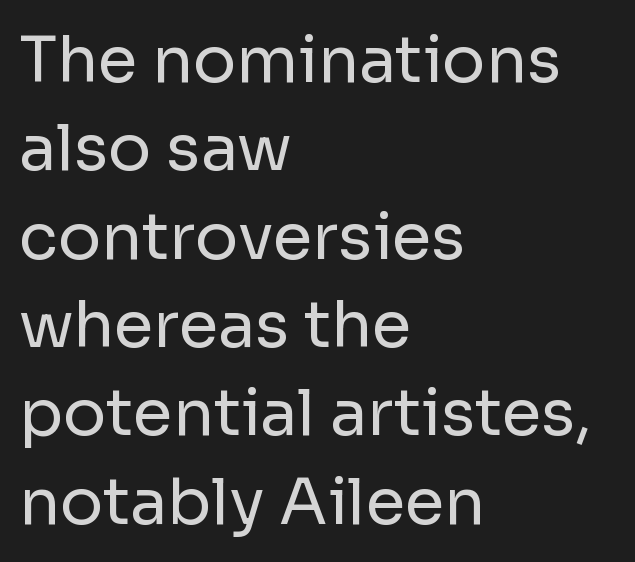
Q: Is the text bold? A: No.
Q: Is the text italic (slanted)? A: No, it is upright.
Q: Is the typeface a serif or a sans-serif typeface? A: Sans-serif.
Q: Is the text underlined? A: No.
Q: How is the paragraph aligned? A: Left-aligned.
Q: Is the spacing between letters normal or unusually wide? A: Normal.
Q: Is the spacing between lines tight, normal or loose? A: Normal.
Q: Width (condensed, normal, or wide)? A: Normal.
Q: Stroke contrast? A: Low.
Q: x-height? A: Medium.
Q: Monospaced? A: No.
